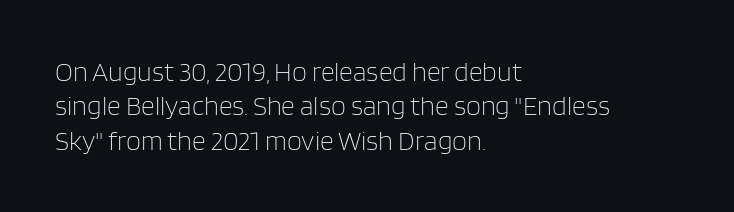
The image shows 27 px text type, upright; set left-aligned, normal line spacing (1.27x), normal letter spacing, not underlined.
